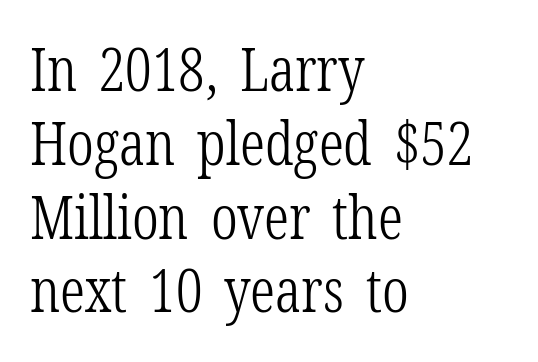
The space beneath each line is pristine and unruled. Is the letter spacing exaggerated? No — it looks like the ordinary default. Think standard paragraph weight, or any step lighter than that. This rendering uses left alignment, leaving the right contour irregular. This is the regular roman posture of the typeface. The letters advance in unequal steps, a hallmark of proportional type.
